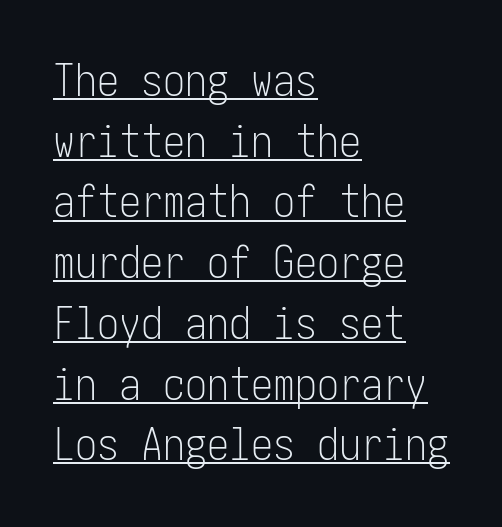
The image shows 44 px light, condensed sans-serif type, upright; set left-aligned, normal line spacing (1.38x), normal letter spacing, underlined; low stroke contrast and a medium x-height.
